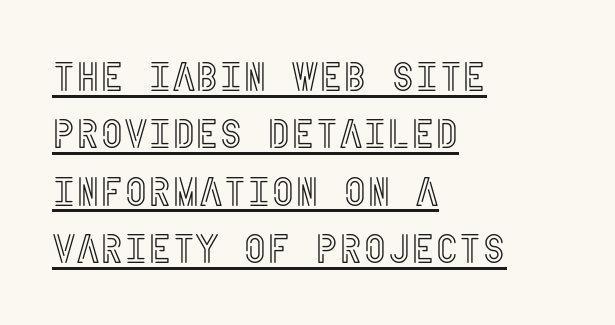
The image shows 41 px condensed type, upright; set left-aligned, normal line spacing (1.4x), normal letter spacing, underlined; a large x-height.
